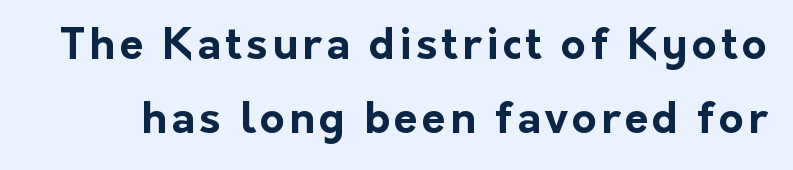
The image shows 43 px bold sans-serif type, upright; set line spacing 1.71x, not underlined; low stroke contrast and a medium x-height.
